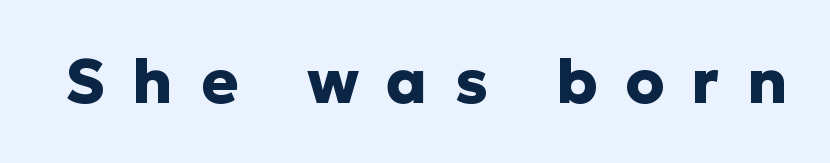
{"serif": "no", "italic": "no", "bold": "yes", "weight": "heavy", "width": "normal", "stroke_contrast": "low", "x_height": "medium", "monospaced": "no", "underline": "no", "letter_spacing": "wide", "letter_spacing_em": 0.44, "glyph_px": 62}
